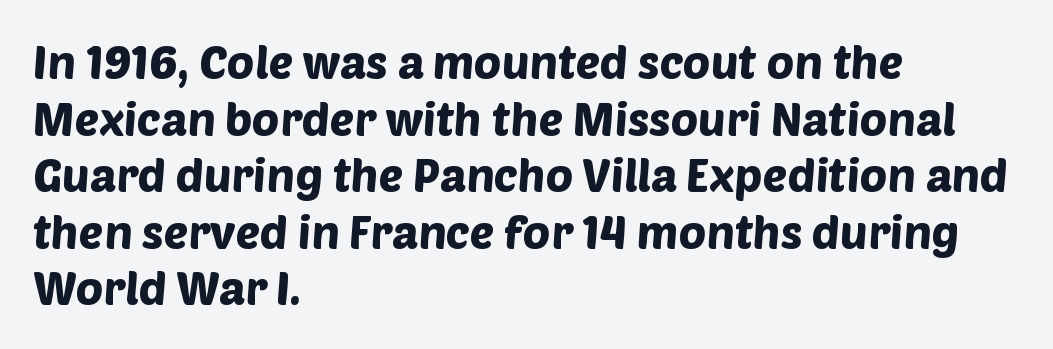
The image shows 46 px sans-serif type; set left-aligned, line spacing 1.23x, normal letter spacing, not underlined; low stroke contrast and a large x-height.
